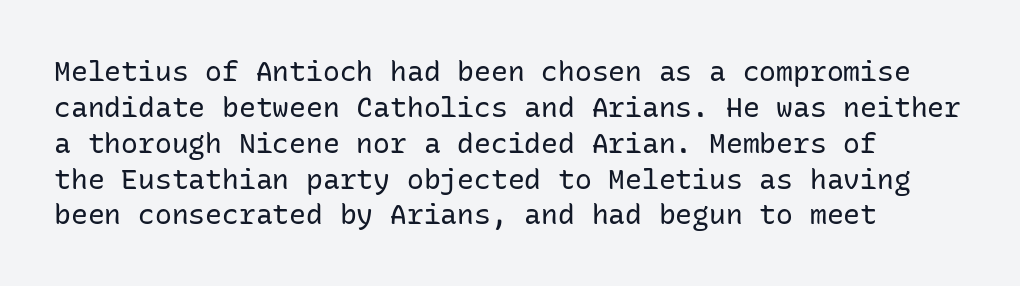
This rendering employs a face without finishing strokes, i.e., a sans-serif. Has an underline been added? It has not. Here the glyphs are tracked normally, forming tight word shapes. Nope, not italic — everything's standing straight. Is there much room between lines? A standard amount, neither cramped nor airy.
